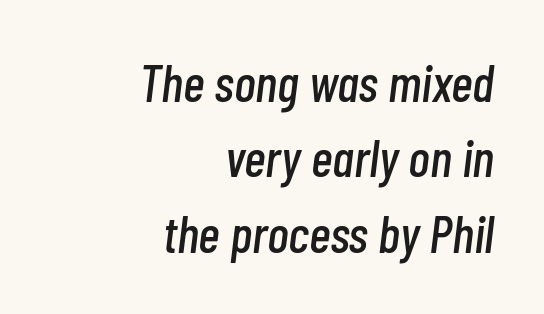
The image shows 52 px condensed type, italic (leaning right); set right-aligned, normal line spacing (1.45x), normal letter spacing, not underlined; low stroke contrast and a medium x-height.
